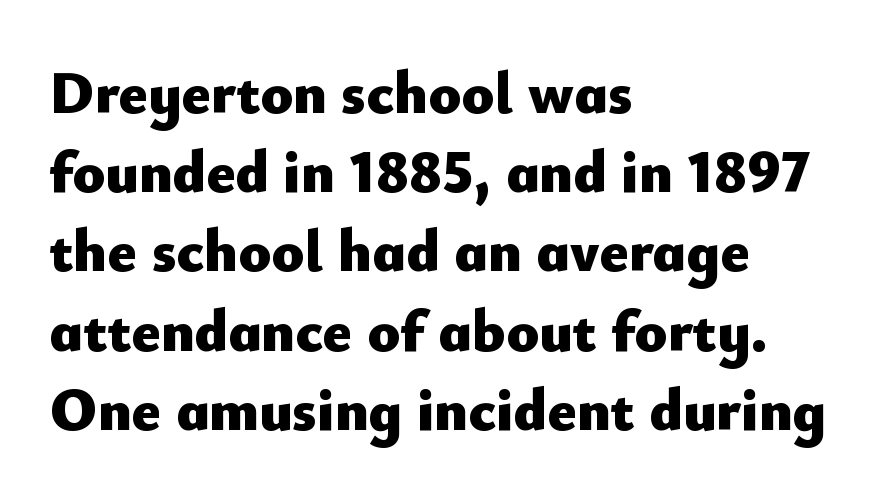
Q: Is the text bold? A: Yes.
Q: Is the text italic (slanted)? A: No, it is upright.
Q: Is the typeface a serif or a sans-serif typeface? A: Sans-serif.
Q: Is the text underlined? A: No.
Q: How is the paragraph aligned? A: Left-aligned.
Q: Is the spacing between letters normal or unusually wide? A: Normal.
Q: Is the spacing between lines tight, normal or loose? A: Normal.
Q: Width (condensed, normal, or wide)? A: Normal.
Q: Stroke contrast? A: Low.
Q: x-height? A: Small.
Q: Monospaced? A: No.
